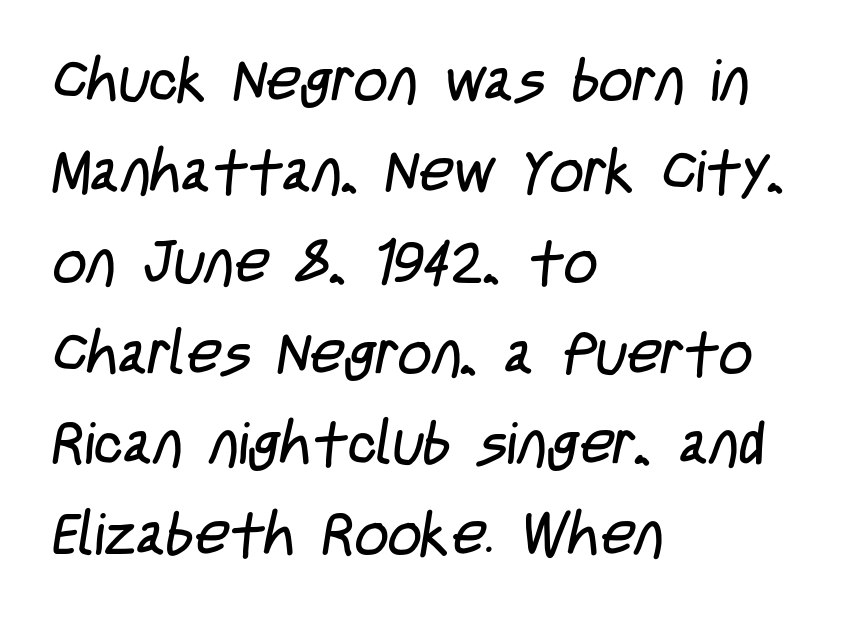
Q: Is the text bold? A: No.
Q: Is the typeface a serif or a sans-serif typeface? A: Sans-serif.
Q: Is the text underlined? A: No.
Q: How is the paragraph aligned? A: Left-aligned.
Q: Is the spacing between letters normal or unusually wide? A: Normal.
Q: Is the spacing between lines tight, normal or loose? A: Normal.
Q: Width (condensed, normal, or wide)? A: Condensed.
Q: Stroke contrast? A: Low.
Q: x-height? A: Large.
Q: Monospaced? A: No.
